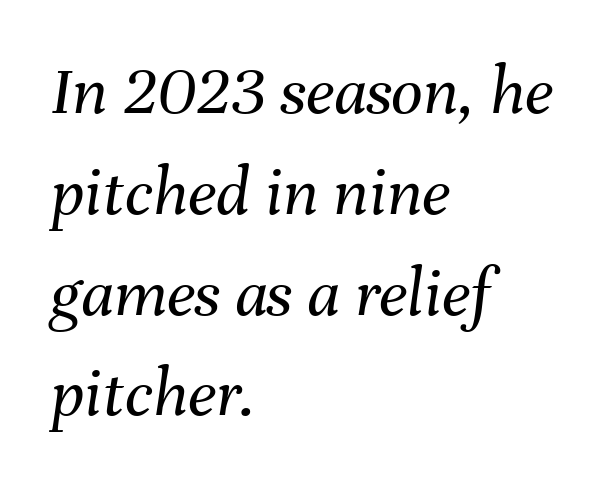
{"italic": "yes", "lean": "right", "slant_degrees": 8, "bold": "no", "weight": "regular", "width": "normal", "stroke_contrast": "medium", "x_height": "medium", "monospaced": "no", "underline": "no", "align": "left", "line_spacing": "normal", "line_spacing_ratio": 1.44, "letter_spacing": "normal", "letter_spacing_em": 0.0, "glyph_px": 70}
